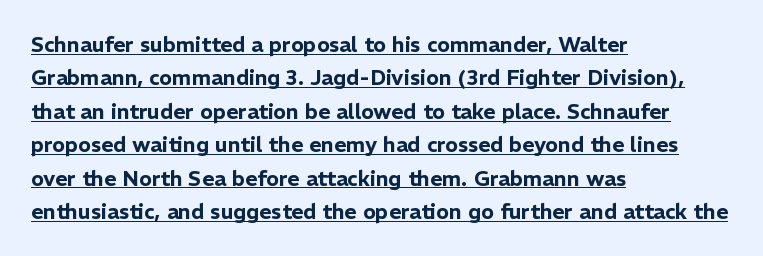
A typesetter would call this leading conventional body-copy spacing. No extra tracking has been applied to these lines. Does a line run under the words? Yes, clearly. The axis of the letterforms is exactly vertical.
